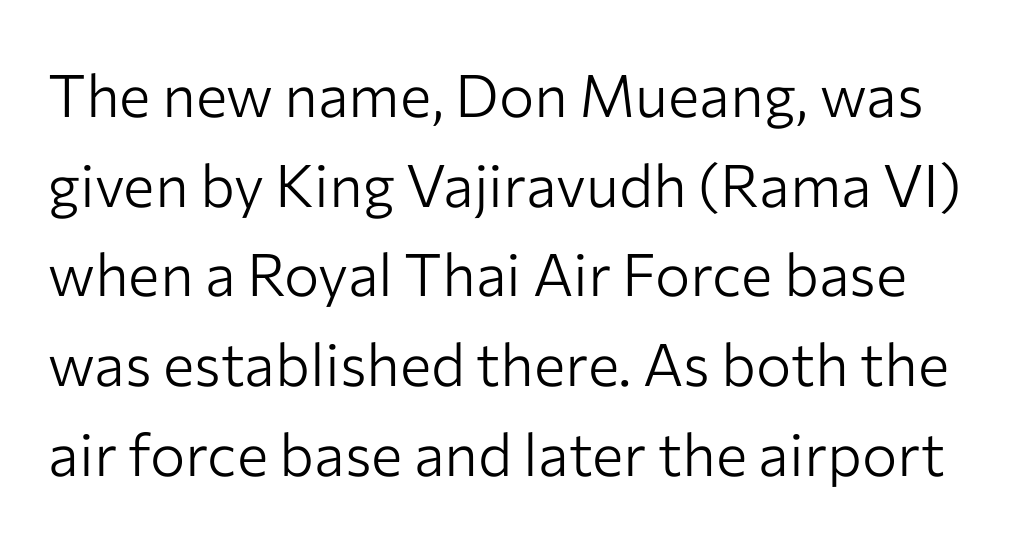
The image shows 59 px light sans-serif type, upright; set normal line spacing (1.52x), normal letter spacing, not underlined; low stroke contrast and a medium x-height.
